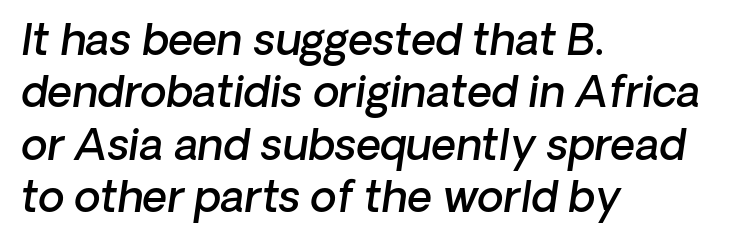
{"serif": "no", "bold": "semi", "weight": "semibold", "width": "normal", "stroke_contrast": "low", "x_height": "medium", "monospaced": "no", "underline": "no", "align": "left", "line_spacing_ratio": 1.22, "letter_spacing": "normal", "letter_spacing_em": 0.0, "glyph_px": 43}
